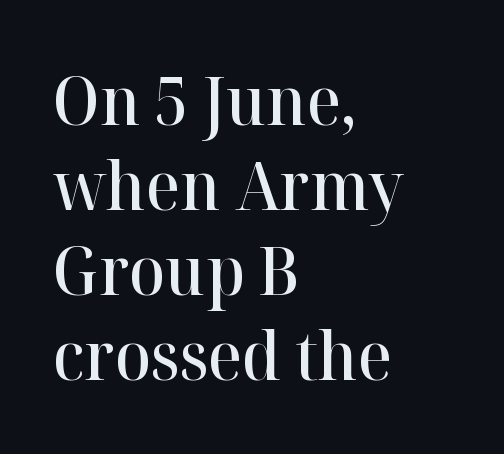
Q: Is the text bold? A: Semi-bold.
Q: Is the text italic (slanted)? A: No, it is upright.
Q: Is the typeface a serif or a sans-serif typeface? A: Serif.
Q: Is the text underlined? A: No.
Q: How is the paragraph aligned? A: Left-aligned.
Q: Is the spacing between letters normal or unusually wide? A: Normal.
Q: Is the spacing between lines tight, normal or loose? A: Normal.
Q: Width (condensed, normal, or wide)? A: Normal.
Q: Stroke contrast? A: High.
Q: x-height? A: Medium.
Q: Monospaced? A: No.
